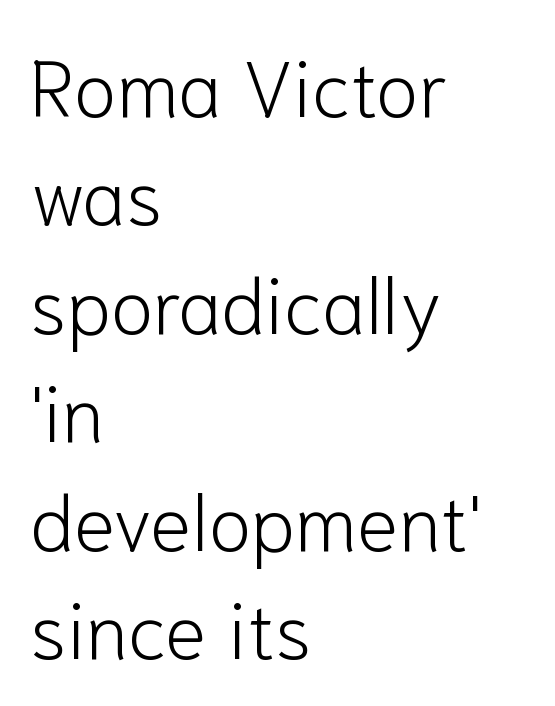
Anything drawn beneath the words? Only blank space. Caption: face not bold, strokes unweighted. Leading: standard. Line starts are locked; line ends wander. In terms of letterspacing, this is plain default setting. Unlike italic type, these characters show no tilt at all.
